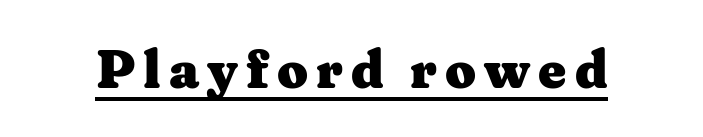
{"serif": "yes", "italic": "no", "bold": "yes", "weight": "heavy", "width": "wide", "stroke_contrast": "medium", "x_height": "medium", "monospaced": "no", "underline": "yes", "glyph_px": 54}
